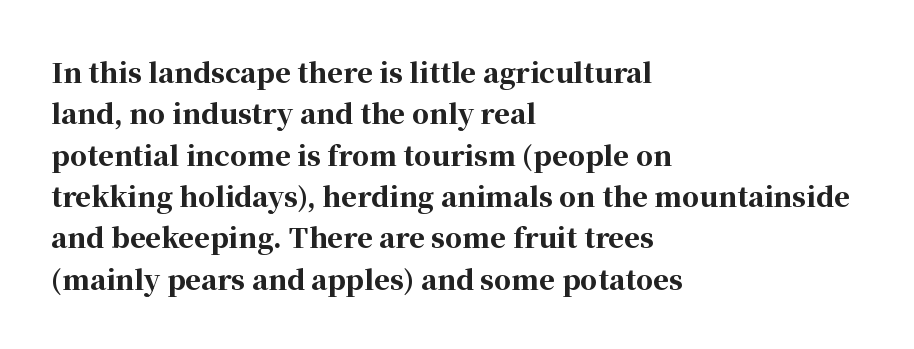
The image shows 27 px bold type, upright; set left-aligned, normal line spacing (1.53x), normal letter spacing, not underlined.
